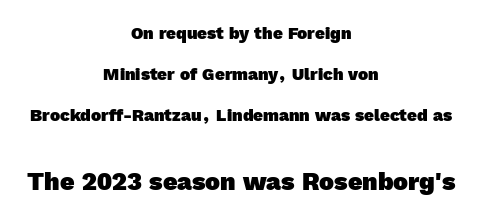
The passage shown has conventional tracking throughout. Bold? Absolutely — the strokes are thick and heavy. In CSS terms this would be text-align: center. The lower block of text is set noticeably larger than the block above it.
